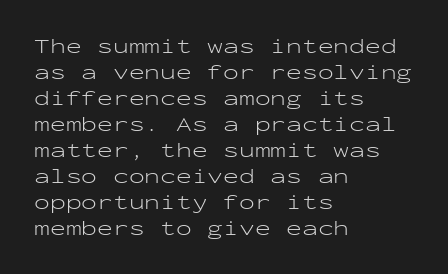
Q: Is the text bold? A: No.
Q: Is the text italic (slanted)? A: No, it is upright.
Q: Is the text underlined? A: No.
Q: How is the paragraph aligned? A: Left-aligned.
Q: Is the spacing between letters normal or unusually wide? A: Normal.
